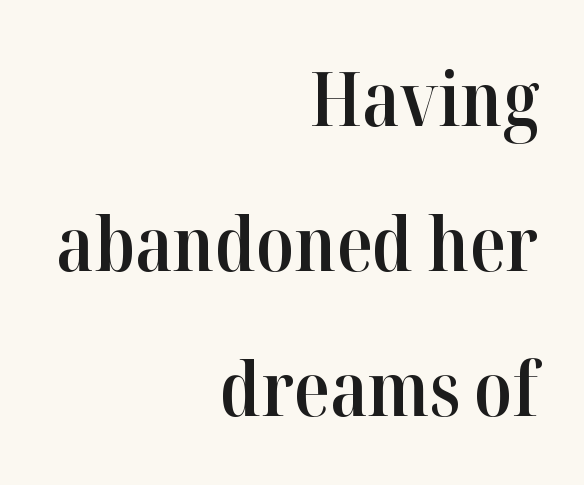
The designer dialed line spacing up above the default. Does the weight exceed regular? Yes, but only to semibold. Stroke terminals: seriffed. These lines stack with their right ends in a neat column. The letters sit at their default tracking, neither squeezed nor spread. Unlike italic type, these characters show no tilt at all.
